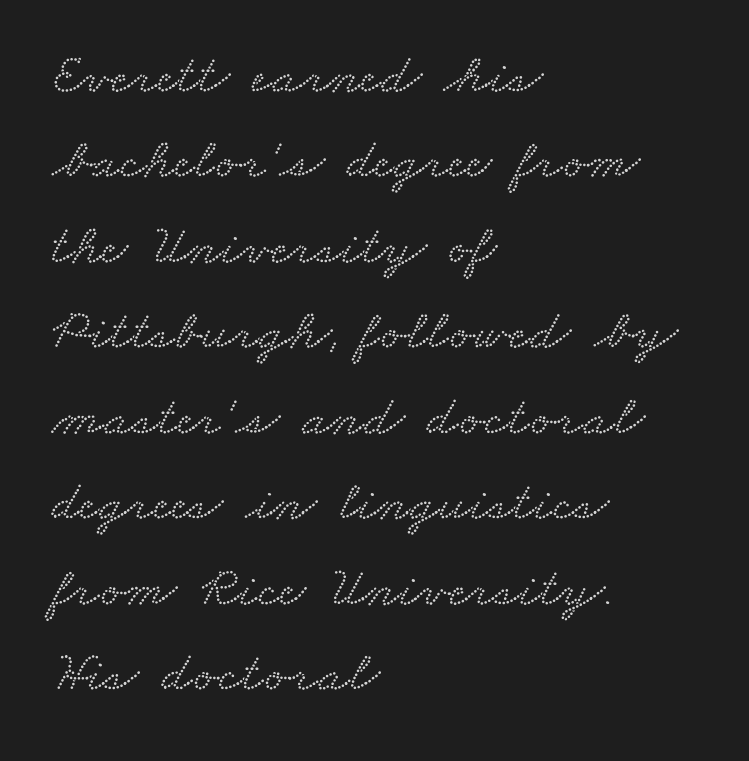
The image shows 57 px wide serif type; set left-aligned, normal line spacing (1.5x), normal letter spacing, not underlined; low stroke contrast and a small x-height.
